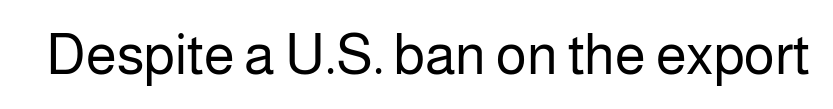
Check where the strokes stop: nothing finishes them off — pure sans. The rendering keeps characters at their native spacing. Lines of text with bare space underneath. No extra ink here — the face is not bold. You could not count columns in this text — the font is proportionally spaced. The axis of the letterforms is exactly vertical.
